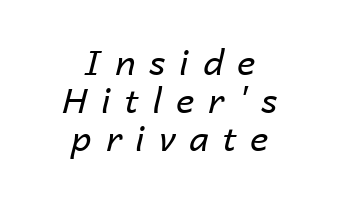
The image shows 35 px regular-weight type, italic (leaning right); set centered, tight line spacing (1.08x), unusually wide letter spacing (+0.4 em), not underlined; low stroke contrast and a medium x-height.
